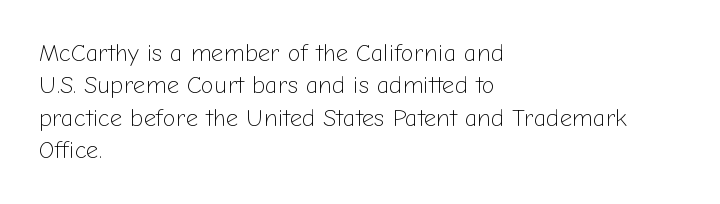
{"italic": "no", "bold": "no", "underline": "no", "align": "left", "line_spacing": "normal", "line_spacing_ratio": 1.35, "letter_spacing": "normal", "letter_spacing_em": 0.0, "glyph_px": 24}
